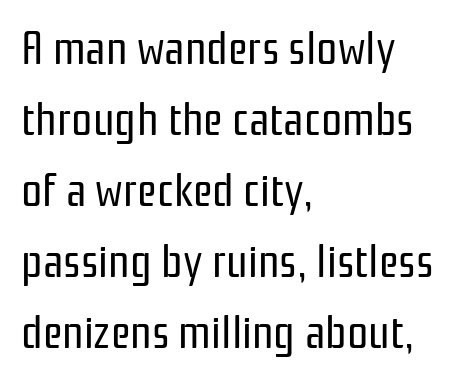
The font's upright variant was chosen for this text. The paragraph shown leans on its left margin. Caption: face not bold, strokes unweighted. Looks like regular typesetting: each glyph gets only the width it needs. These lines keep a tight, regular rhythm from letter to letter.
